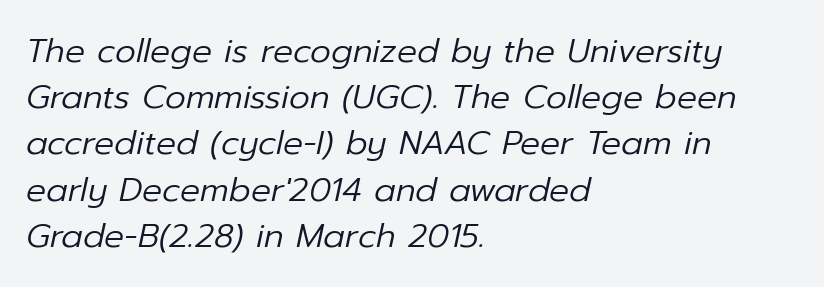
{"italic": "yes", "lean": "right", "slant_degrees": 12, "bold": "no", "weight": "regular", "width": "normal", "stroke_contrast": "low", "x_height": "medium", "monospaced": "no", "underline": "no", "align": "left", "line_spacing": "normal", "line_spacing_ratio": 1.4, "letter_spacing": "normal", "letter_spacing_em": 0.0, "glyph_px": 33}
